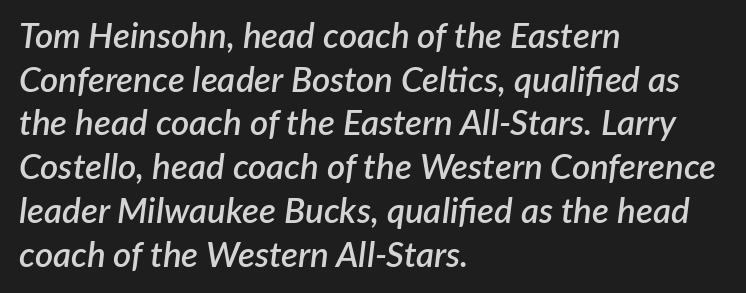
How are the letters spaced? Ordinarily, with no added tracking. One-word summary of the alignment: left. The passage shown is not underscored anywhere. Stems and bowls a touch heavier than normal — semibold.
